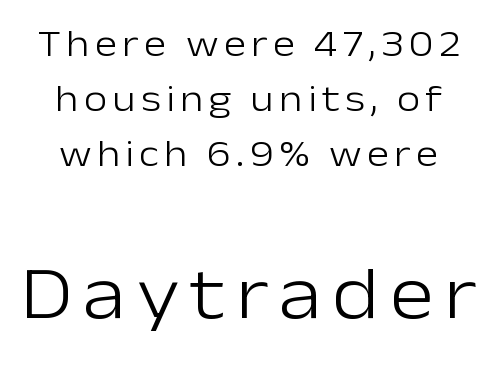
The image shows 75 px light sans-serif type, upright; set centered, normal line spacing (1.45x), not underlined; the second (bottom) block is 1.97x larger; low stroke contrast and a medium x-height.
